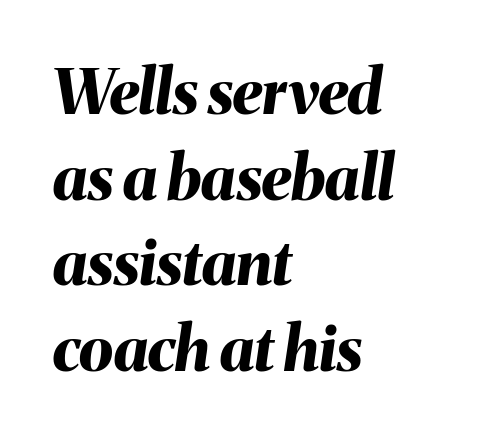
Q: Is the text bold? A: Yes.
Q: Is the text italic (slanted)? A: Yes, it leans right by about 8 degrees.
Q: Is the text underlined? A: No.
Q: How is the paragraph aligned? A: Left-aligned.
Q: Is the spacing between letters normal or unusually wide? A: Normal.
Q: Is the spacing between lines tight, normal or loose? A: Normal.
Q: Width (condensed, normal, or wide)? A: Normal.
Q: Stroke contrast? A: Medium.
Q: x-height? A: Medium.
Q: Monospaced? A: No.
